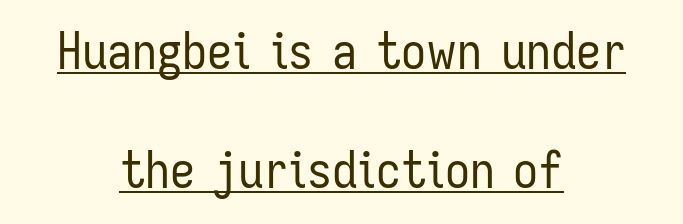
Q: Is the text bold? A: No.
Q: Is the text italic (slanted)? A: No, it is upright.
Q: Is the typeface a serif or a sans-serif typeface? A: Sans-serif.
Q: Is the text underlined? A: Yes.
Q: How is the paragraph aligned? A: Centered.
Q: Is the spacing between letters normal or unusually wide? A: Normal.
Q: Is the spacing between lines tight, normal or loose? A: Loose.
Q: Width (condensed, normal, or wide)? A: Condensed.
Q: Stroke contrast? A: Low.
Q: x-height? A: Medium.
Q: Monospaced? A: No.
